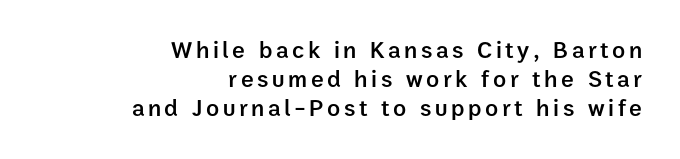
{"italic": "no", "bold": "semi", "underline": "no", "align": "right", "line_spacing_ratio": 1.2, "glyph_px": 24}
